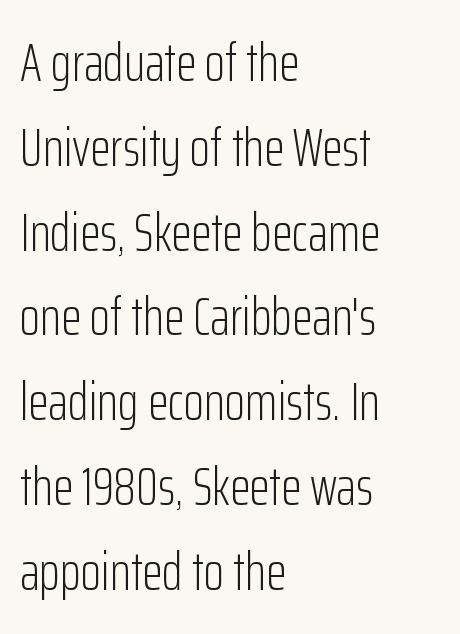
Q: Is the text bold? A: No.
Q: Is the text italic (slanted)? A: No, it is upright.
Q: Is the typeface a serif or a sans-serif typeface? A: Sans-serif.
Q: Is the text underlined? A: No.
Q: How is the paragraph aligned? A: Left-aligned.
Q: Is the spacing between letters normal or unusually wide? A: Normal.
Q: Is the spacing between lines tight, normal or loose? A: Normal.
Q: Width (condensed, normal, or wide)? A: Condensed.
Q: Stroke contrast? A: Low.
Q: x-height? A: Medium.
Q: Monospaced? A: No.
